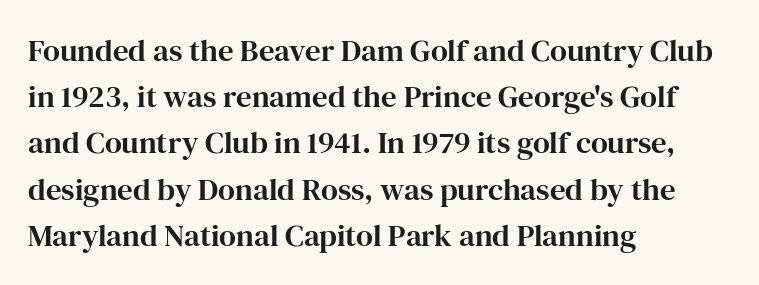
{"serif": "yes", "italic": "no", "width": "normal", "stroke_contrast": "high", "x_height": "medium", "monospaced": "no", "underline": "no", "align": "left", "line_spacing": "normal", "line_spacing_ratio": 1.49, "letter_spacing": "normal", "letter_spacing_em": 0.0, "glyph_px": 31}
